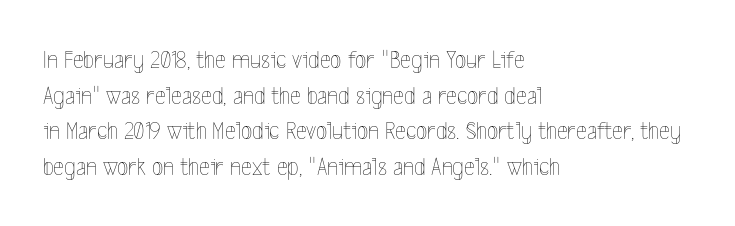
Q: Is the text bold? A: No.
Q: Is the text italic (slanted)? A: No, it is upright.
Q: Is the text underlined? A: No.
Q: How is the paragraph aligned? A: Left-aligned.
Q: Is the spacing between letters normal or unusually wide? A: Normal.
Q: Is the spacing between lines tight, normal or loose? A: Normal.
